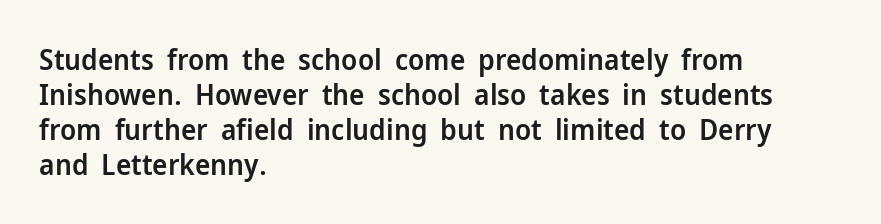
In terms of letterspacing, this is plain default setting. Looks like regular typesetting: each glyph gets only the width it needs. This sample uses a sans-serif face. The specimen reads as upright at a glance. Typeset ragged right — the left edge is the straight one. Type without underlining.
